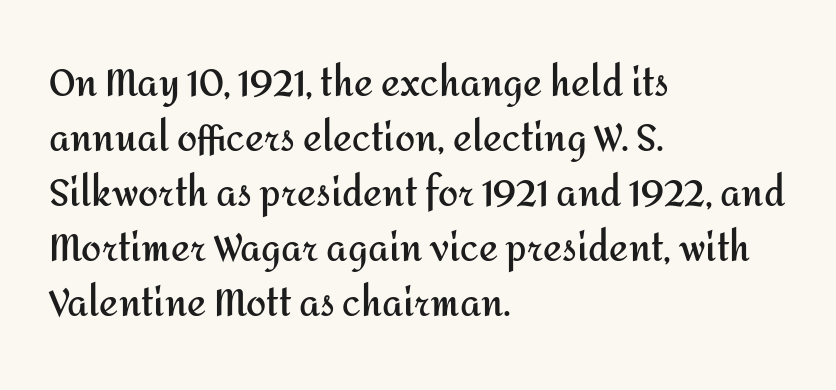
{"serif": "no", "italic": "no", "bold": "yes", "weight": "semibold", "width": "normal", "stroke_contrast": "medium", "x_height": "medium", "monospaced": "no", "underline": "no", "align": "left", "line_spacing": "normal", "line_spacing_ratio": 1.53, "letter_spacing": "normal", "letter_spacing_em": 0.0, "glyph_px": 36}
